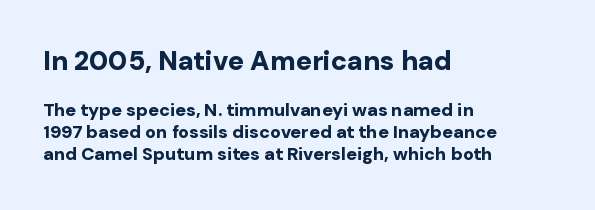
Q: Is the text bold? A: Yes.
Q: Is the text italic (slanted)? A: No, it is upright.
Q: Is the text underlined? A: No.
Q: How is the paragraph aligned? A: Left-aligned.
Q: Is the spacing between letters normal or unusually wide? A: Normal.
Q: Which block of text is set in a larger size, the first (top) or the second (bottom)? A: The first (top) one.
